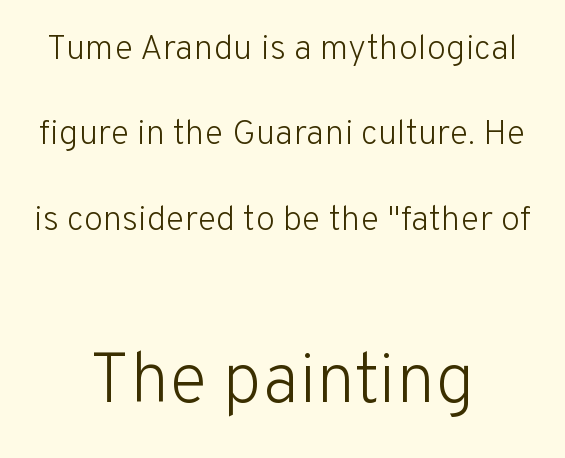
The image shows 70 px light sans-serif type, upright; set centered, loose line spacing (2.44x), normal letter spacing, not underlined; the second (bottom) block is 2.0x larger; low stroke contrast and a medium x-height.
